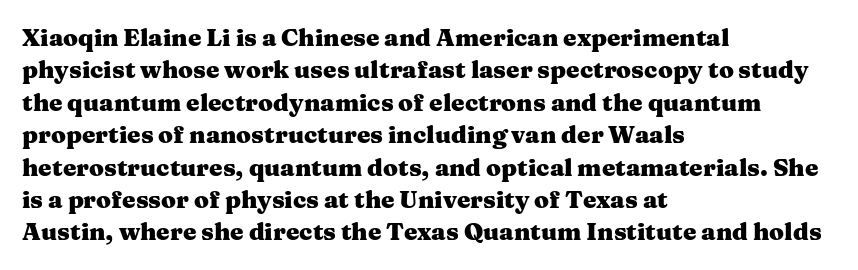
{"italic": "no", "bold": "yes", "underline": "no", "align": "left", "line_spacing": "normal", "line_spacing_ratio": 1.35, "letter_spacing": "normal", "letter_spacing_em": 0.0, "glyph_px": 24}
